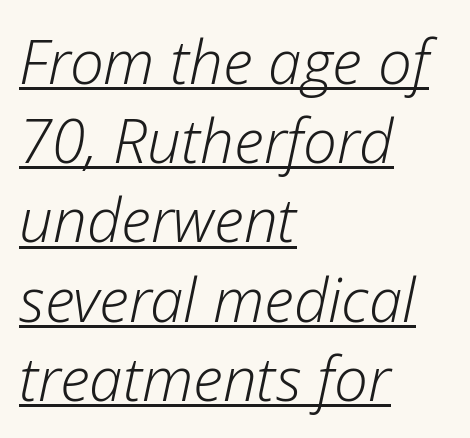
These glyphs show unthickened strokes, regular width or finer. The lines sit at an ordinary, default distance from one another. Think of a printed novel: that variable character pitch is what you see here. The passage shown is underscored from start to finish. The setting favours the left margin, as ordinary paragraphs usually do.
